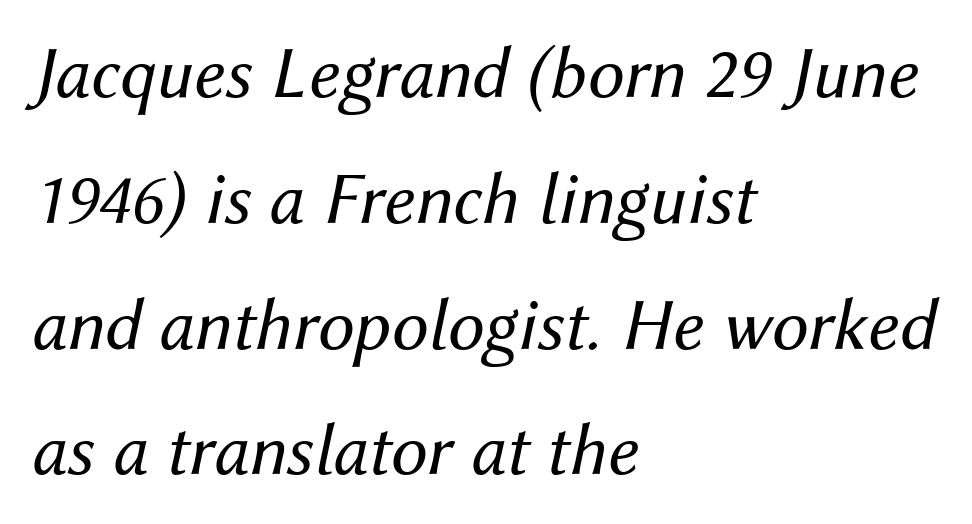
Italic: yes, the glyphs are oblique. Varying glyph widths throughout — classic text-font behaviour. Successive baselines arrive at the customary interval. Here the glyphs are tracked normally, forming tight word shapes. This rendering features lettering with no underline.
